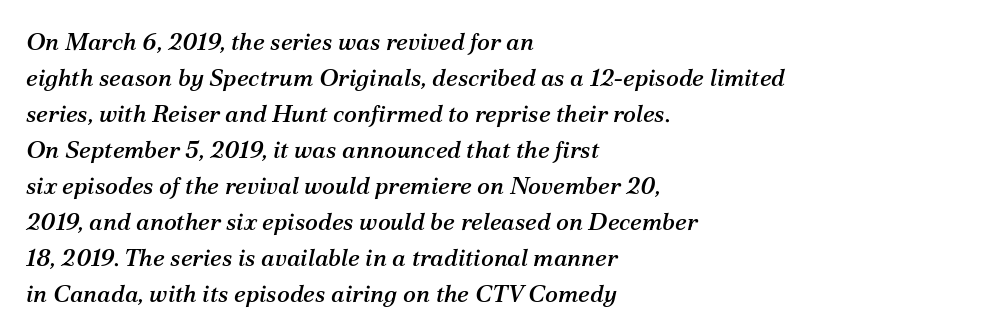
The image shows 24 px text type, italic (leaning right); set left-aligned, normal line spacing (1.5x), normal letter spacing, not underlined.
